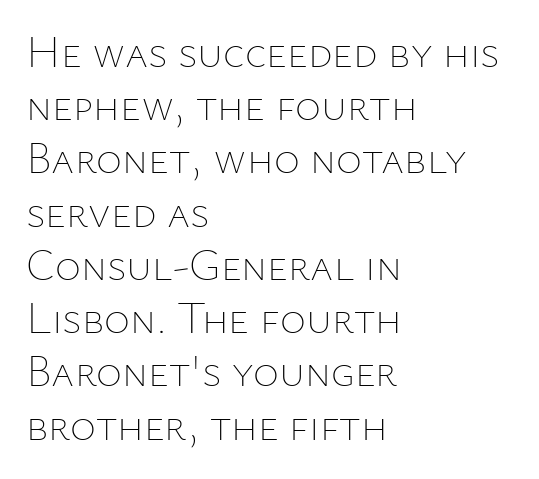
Q: Is the text bold? A: No.
Q: Is the text italic (slanted)? A: No, it is upright.
Q: Is the text underlined? A: No.
Q: How is the paragraph aligned? A: Left-aligned.
Q: Is the spacing between letters normal or unusually wide? A: Normal.
Q: Width (condensed, normal, or wide)? A: Normal.
Q: Stroke contrast? A: Low.
Q: x-height? A: Medium.
Q: Monospaced? A: No.
